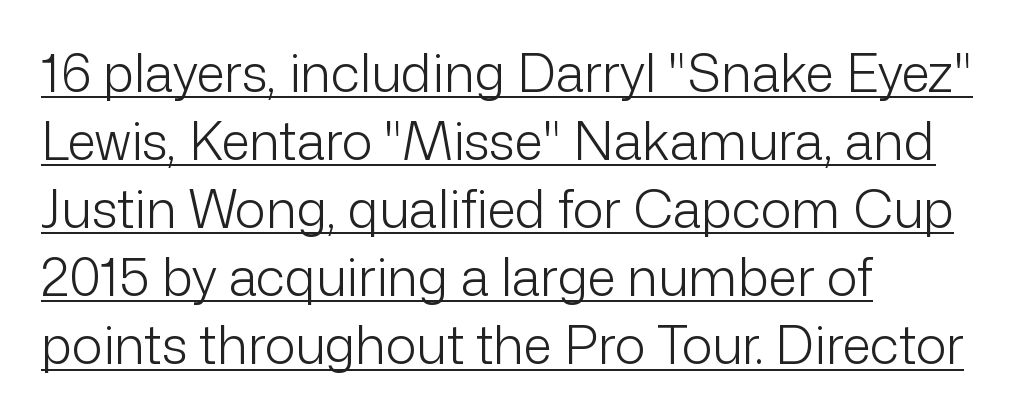
{"serif": "no", "italic": "no", "bold": "no", "weight": "light", "width": "normal", "stroke_contrast": "low", "x_height": "medium", "monospaced": "no", "underline": "yes", "align": "left", "line_spacing": "normal", "line_spacing_ratio": 1.31, "letter_spacing": "normal", "letter_spacing_em": 0.0, "glyph_px": 52}
